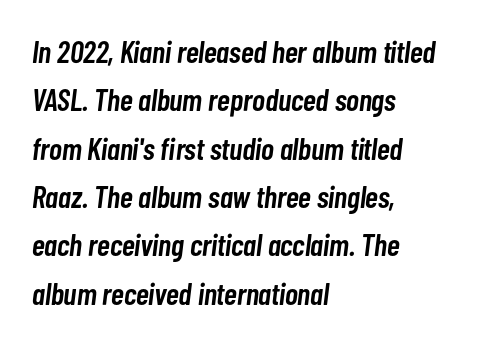
The image shows 31 px semibold, condensed type, italic (leaning right); set left-aligned, normal line spacing (1.56x), normal letter spacing, not underlined; low stroke contrast and a medium x-height.
